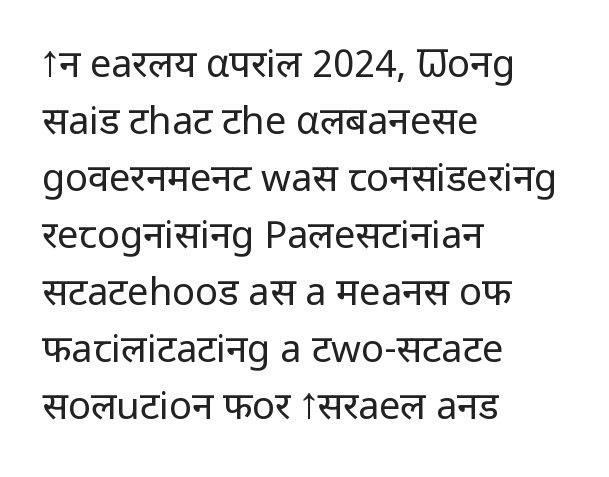
{"serif": "no", "italic": "no", "bold": "no", "weight": "regular", "width": "normal", "stroke_contrast": "low", "x_height": "medium", "monospaced": "no", "underline": "no", "align": "left", "line_spacing": "normal", "line_spacing_ratio": 1.5, "letter_spacing": "normal", "letter_spacing_em": 0.0, "glyph_px": 38}
